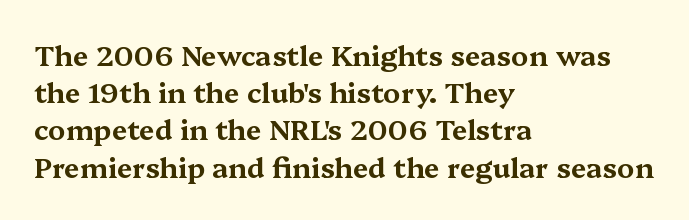
{"serif": "yes", "italic": "no", "width": "wide", "stroke_contrast": "medium", "x_height": "medium", "monospaced": "no", "underline": "no", "align": "left", "line_spacing": "normal", "line_spacing_ratio": 1.33, "letter_spacing": "normal", "letter_spacing_em": 0.0, "glyph_px": 28}
